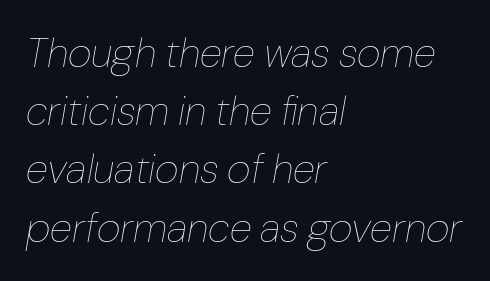
Plain, unruled lines of type. Stroke mass is kept to a normal reading level or below. Is this a fixed-width face? No — the glyphs have proportional, varying widths. This sample uses an oblique cut, with every glyph tilted off the vertical.
